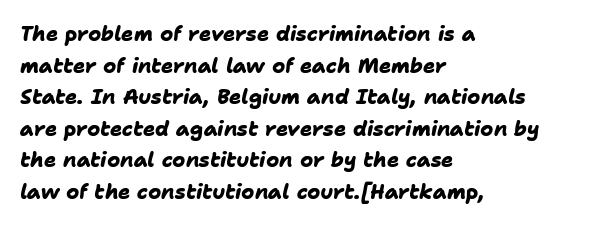
The baseline area is clear. This block has exactly the height ordinary leading produces. The letters sit at their default tracking, neither squeezed nor spread. If you drew a ruler down the left edge, every line would touch it. Set as a true bold cut, around the 700 mark.
